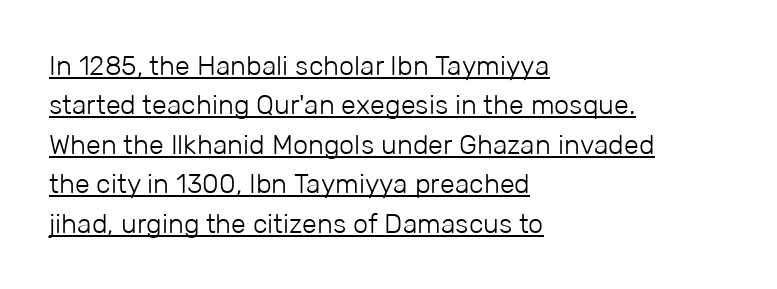
The image shows 27 px text type, upright; set left-aligned, normal line spacing (1.46x), normal letter spacing, underlined.
